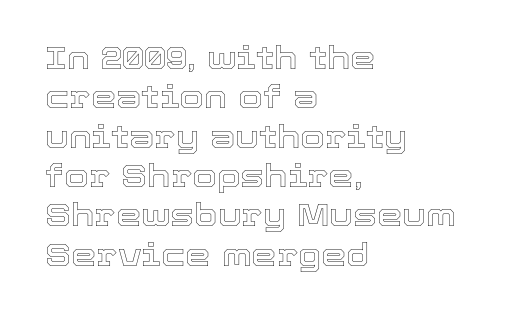
{"italic": "no", "width": "normal", "x_height": "medium", "monospaced": "no", "underline": "no", "align": "left", "line_spacing_ratio": 1.23, "letter_spacing": "normal", "letter_spacing_em": 0.0, "glyph_px": 32}
